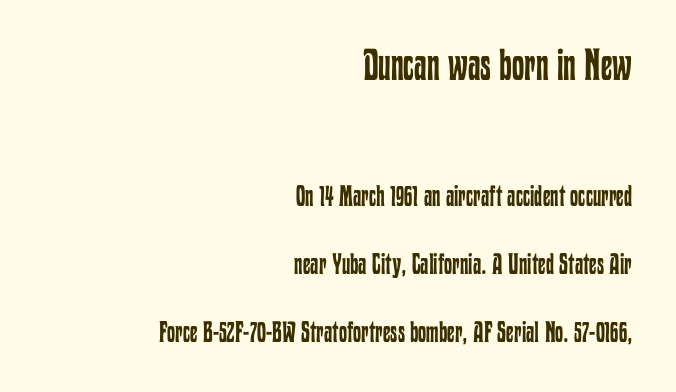
Q: Is the text bold? A: No.
Q: Is the text italic (slanted)? A: No, it is upright.
Q: Is the text underlined? A: No.
Q: How is the paragraph aligned? A: Right-aligned.
Q: Is the spacing between letters normal or unusually wide? A: Normal.
Q: Is the spacing between lines tight, normal or loose? A: Loose.
Q: Which block of text is set in a larger size, the first (top) or the second (bottom)? A: The first (top) one.
Q: Width (condensed, normal, or wide)? A: Condensed.
Q: Stroke contrast? A: Low.
Q: x-height? A: Medium.
Q: Monospaced? A: No.
